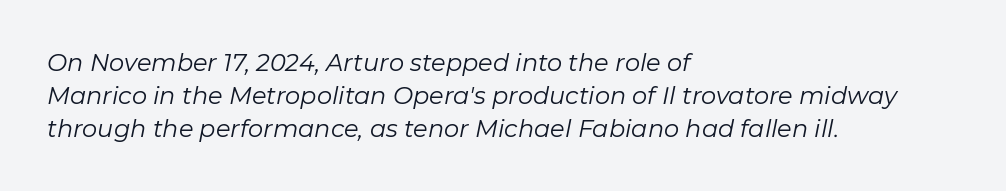
The passage shown stacks its lines at a standard gap. No letter is thick-stroked: the sample isn't bold. Typeset ragged right — the left edge is the straight one. The rendering keeps characters at their native spacing.
